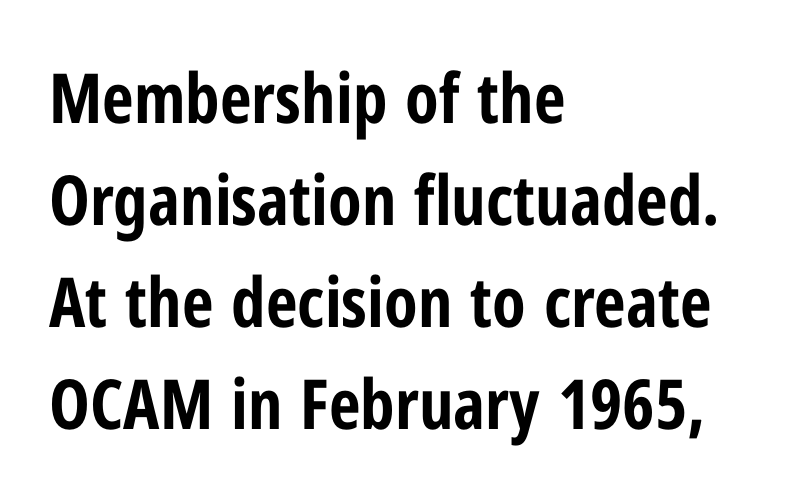
Q: Is the text bold? A: Yes.
Q: Is the text italic (slanted)? A: No, it is upright.
Q: Is the typeface a serif or a sans-serif typeface? A: Sans-serif.
Q: Is the text underlined? A: No.
Q: How is the paragraph aligned? A: Left-aligned.
Q: Is the spacing between letters normal or unusually wide? A: Normal.
Q: Is the spacing between lines tight, normal or loose? A: Normal.
Q: Width (condensed, normal, or wide)? A: Condensed.
Q: Stroke contrast? A: Low.
Q: x-height? A: Medium.
Q: Monospaced? A: No.
